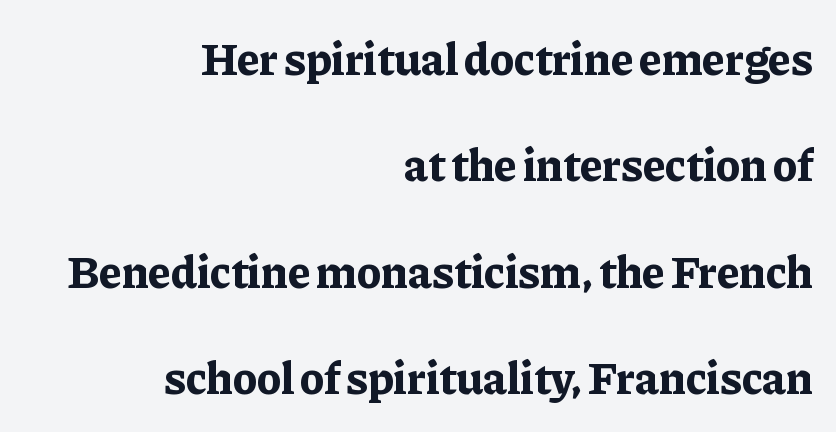
The image shows 46 px bold serif type, upright; set right-aligned, loose line spacing (2.31x), normal letter spacing, not underlined; low stroke contrast and a medium x-height.
